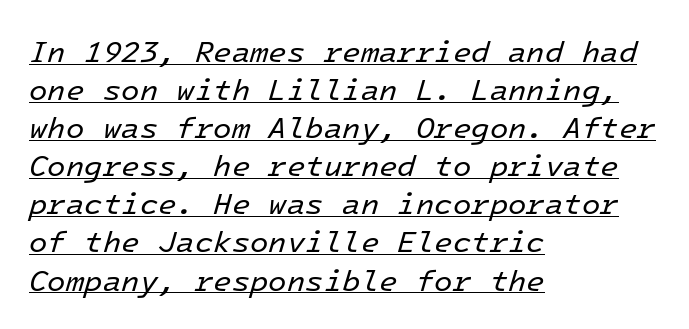
Q: Is the text bold? A: No.
Q: Is the text italic (slanted)? A: Yes, it leans right by about 16 degrees.
Q: Is the text underlined? A: Yes.
Q: How is the paragraph aligned? A: Left-aligned.
Q: Is the spacing between letters normal or unusually wide? A: Normal.
Q: Is the spacing between lines tight, normal or loose? A: Normal.
Q: Width (condensed, normal, or wide)? A: Normal.
Q: Stroke contrast? A: Low.
Q: x-height? A: Medium.
Q: Monospaced? A: Yes.
